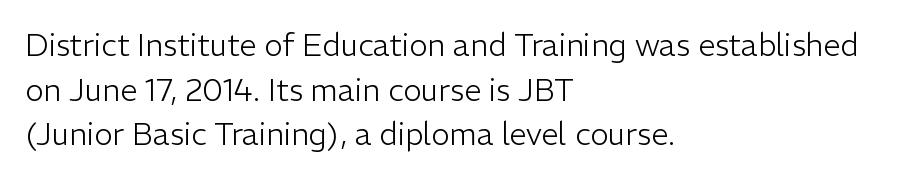
{"serif": "no", "italic": "no", "bold": "no", "weight": "light", "width": "normal", "stroke_contrast": "low", "x_height": "medium", "monospaced": "no", "underline": "no", "align": "left", "line_spacing": "normal", "line_spacing_ratio": 1.44, "letter_spacing": "normal", "letter_spacing_em": 0.0, "glyph_px": 31}
